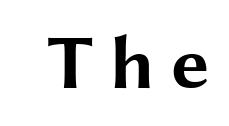
The specimen omits any rule beneath the text block's lines. The designer went with a sans here, leaving each stem footless. Here the designer chose a conventional face with non-uniform glyph widths. Caption: expanded tracking, letters set apart. Does the weight exceed regular? Yes, all the way to bold.
